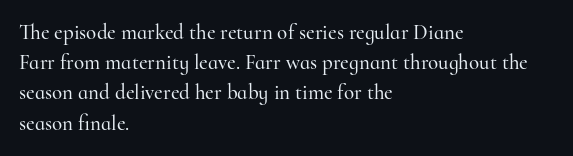
Q: Is the text italic (slanted)? A: No, it is upright.
Q: Is the text underlined? A: No.
Q: How is the paragraph aligned? A: Left-aligned.
Q: Is the spacing between letters normal or unusually wide? A: Normal.
Q: Is the spacing between lines tight, normal or loose? A: Normal.
